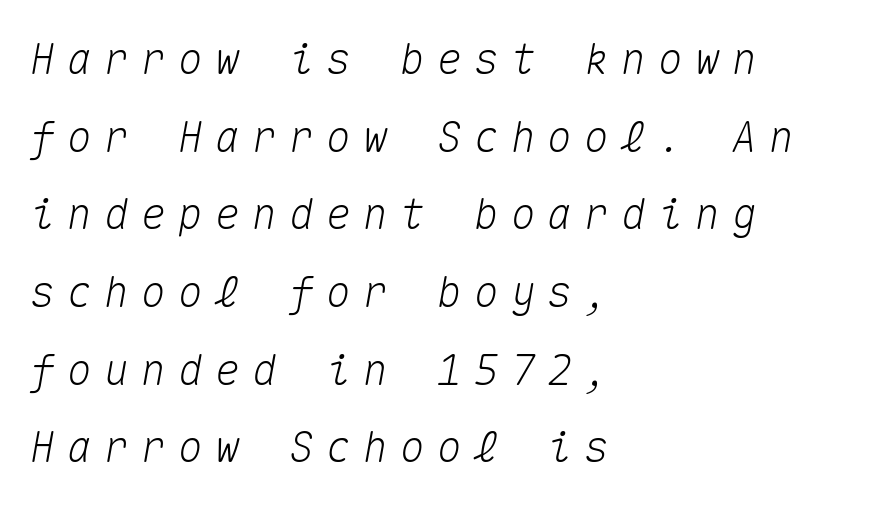
Q: Is the text italic (slanted)? A: Yes, it leans right by about 10 degrees.
Q: Is the text underlined? A: No.
Q: How is the paragraph aligned? A: Left-aligned.
Q: Is the spacing between letters normal or unusually wide? A: Unusually wide.
Q: Width (condensed, normal, or wide)? A: Normal.
Q: Stroke contrast? A: Medium.
Q: x-height? A: Medium.
Q: Monospaced? A: Yes.
